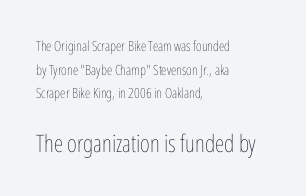
The image shows 24 px text type, upright; set left-aligned, normal line spacing (1.68x), normal letter spacing, not underlined; the second (bottom) block is 1.71x larger.
